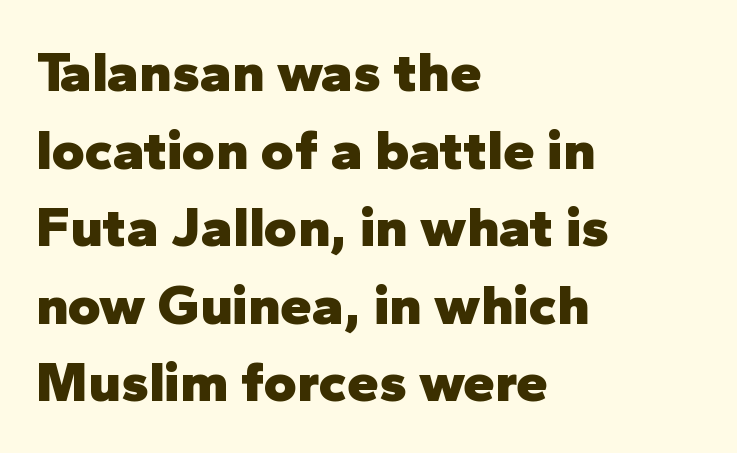
{"serif": "no", "italic": "no", "bold": "yes", "weight": "heavy", "width": "normal", "stroke_contrast": "low", "x_height": "medium", "monospaced": "no", "underline": "no", "align": "left", "line_spacing": "normal", "line_spacing_ratio": 1.36, "letter_spacing": "normal", "letter_spacing_em": 0.0, "glyph_px": 57}
